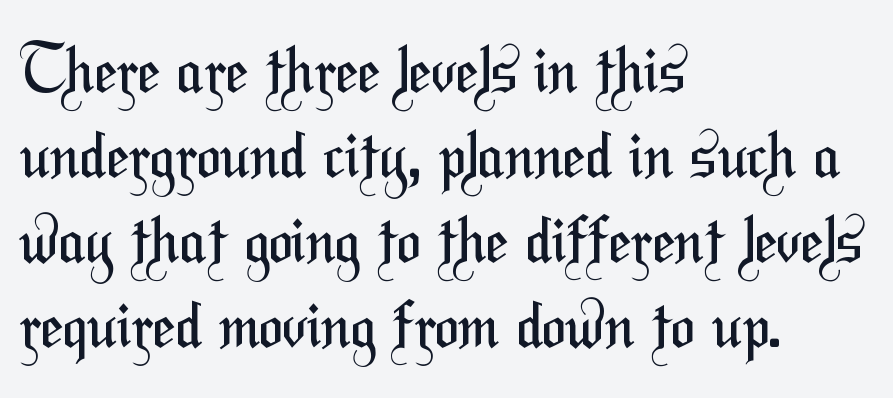
{"serif": "no", "bold": "no", "weight": "regular", "width": "condensed", "stroke_contrast": "medium", "x_height": "medium", "monospaced": "no", "underline": "no", "align": "left", "line_spacing": "normal", "line_spacing_ratio": 1.33, "letter_spacing": "normal", "letter_spacing_em": 0.0, "glyph_px": 64}
